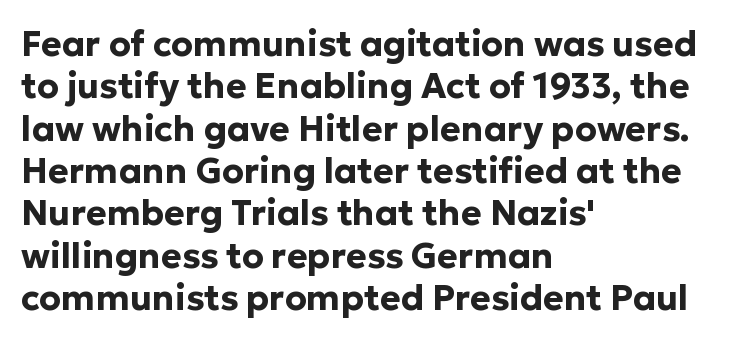
{"serif": "no", "italic": "no", "bold": "yes", "weight": "bold", "width": "normal", "stroke_contrast": "low", "x_height": "medium", "monospaced": "no", "underline": "no", "align": "left", "line_spacing_ratio": 1.21, "letter_spacing": "normal", "letter_spacing_em": 0.0, "glyph_px": 35}
